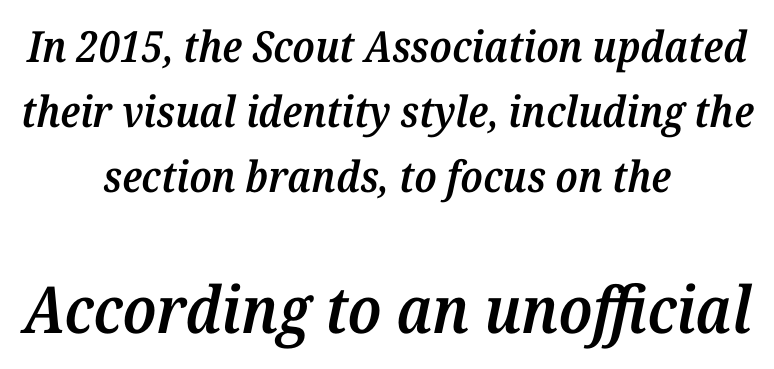
Q: Is the text bold? A: Semi-bold.
Q: Is the text italic (slanted)? A: Yes, it leans right by about 12 degrees.
Q: Is the typeface a serif or a sans-serif typeface? A: Serif.
Q: Is the text underlined? A: No.
Q: How is the paragraph aligned? A: Centered.
Q: Is the spacing between letters normal or unusually wide? A: Normal.
Q: Is the spacing between lines tight, normal or loose? A: Normal.
Q: Which block of text is set in a larger size, the first (top) or the second (bottom)? A: The second (bottom) one.
Q: Width (condensed, normal, or wide)? A: Normal.
Q: Stroke contrast? A: Medium.
Q: x-height? A: Medium.
Q: Monospaced? A: No.
